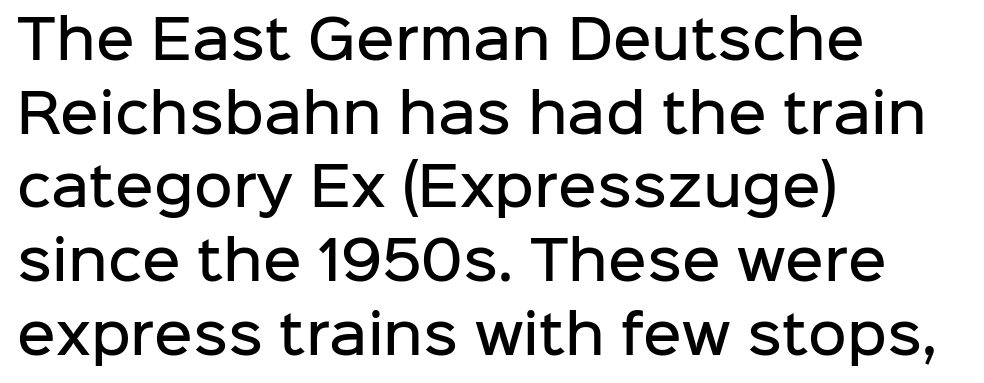
Q: Is the text bold? A: Semi-bold.
Q: Is the text italic (slanted)? A: No, it is upright.
Q: Is the typeface a serif or a sans-serif typeface? A: Sans-serif.
Q: Is the text underlined? A: No.
Q: How is the paragraph aligned? A: Left-aligned.
Q: Is the spacing between letters normal or unusually wide? A: Normal.
Q: Is the spacing between lines tight, normal or loose? A: Normal.
Q: Width (condensed, normal, or wide)? A: Normal.
Q: Stroke contrast? A: Low.
Q: x-height? A: Medium.
Q: Monospaced? A: No.
